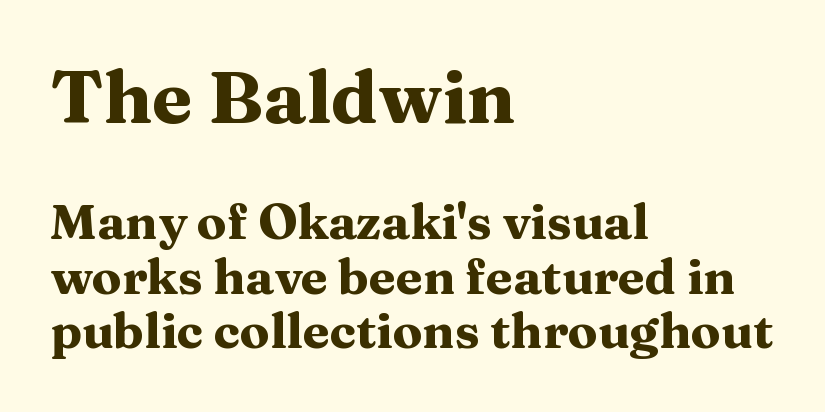
{"serif": "yes", "italic": "no", "bold": "yes", "weight": "heavy", "width": "wide", "stroke_contrast": "medium", "x_height": "medium", "monospaced": "no", "underline": "no", "align": "left", "line_spacing": "tight", "line_spacing_ratio": 1.11, "letter_spacing": "normal", "letter_spacing_em": 0.0, "larger_block": "first", "size_ratio": 1.51, "glyph_px": 74}
